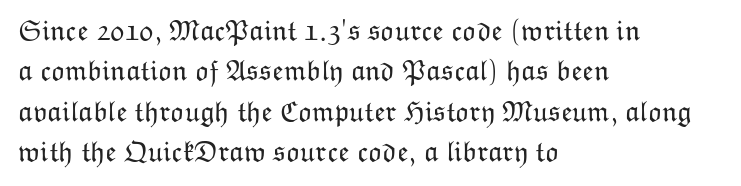
Check the space under the baseline: it is left empty. Rendered with straight, roman letterforms. You could call the tracking neutral — neither tight nor loose. Visually the block forms a straight wall on the left and a jagged coastline on the right. Unbolded letterforms with no extra heft.
